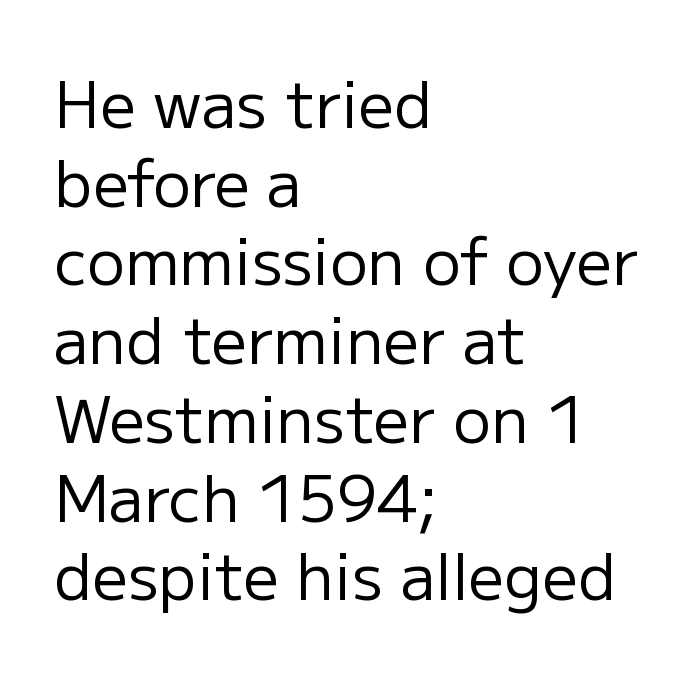
The image shows 63 px regular-weight sans-serif type, upright; set left-aligned, normal line spacing (1.25x), normal letter spacing, not underlined; low stroke contrast and a medium x-height.
